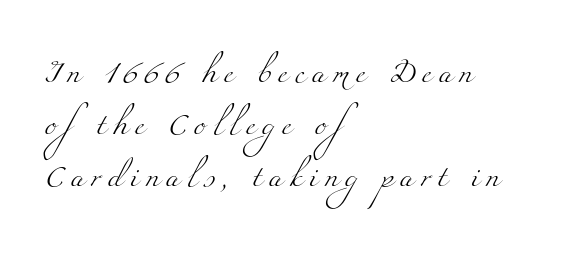
{"bold": "no", "underline": "no", "align": "left", "line_spacing": "loose", "line_spacing_ratio": 2.37, "letter_spacing": "wide", "letter_spacing_em": 0.32, "glyph_px": 22}
